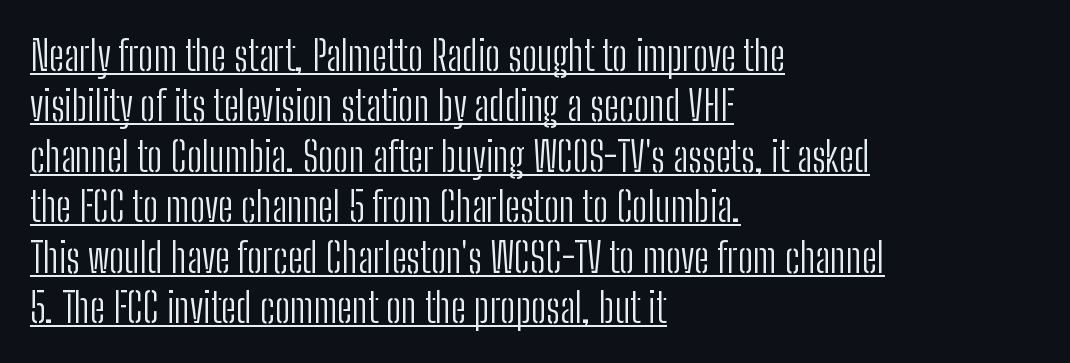
Stems and bowls with no extra thickness — not bold. The lettering stays uniformly vertical, giving the passage a roman look. The compositor pushed each line to the left boundary. Letterform terminals end flat and unadorned throughout the passage.
